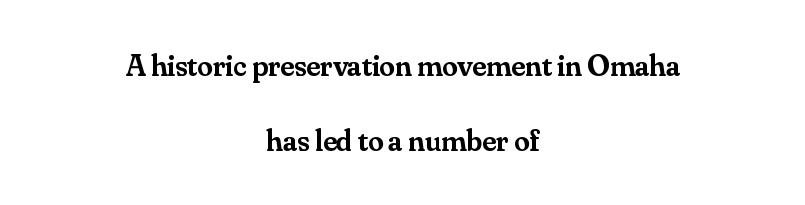
The image shows 31 px semibold serif type, upright; set centered, loose line spacing (2.42x), normal letter spacing, not underlined; medium stroke contrast and a small x-height.
